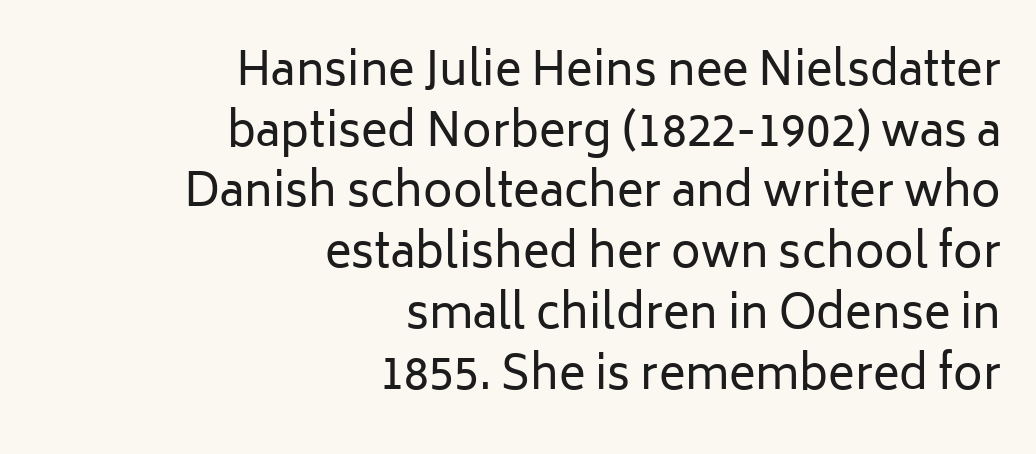
{"serif": "no", "italic": "no", "bold": "no", "weight": "regular", "width": "normal", "stroke_contrast": "low", "x_height": "medium", "monospaced": "no", "underline": "no", "align": "right", "line_spacing": "normal", "line_spacing_ratio": 1.35, "letter_spacing": "normal", "letter_spacing_em": 0.0, "glyph_px": 45}
